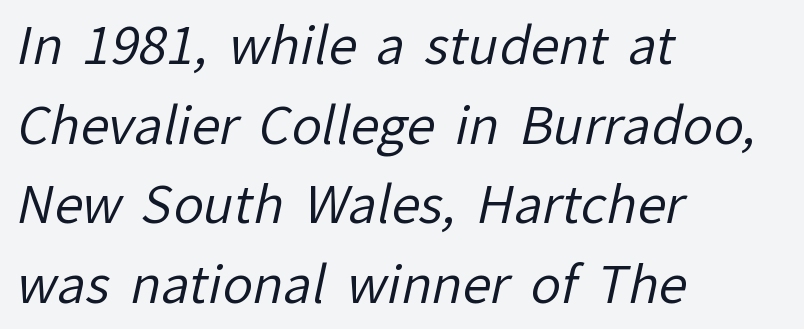
The image shows 51 px regular-weight sans-serif type; set left-aligned, normal line spacing (1.56x), normal letter spacing, not underlined; low stroke contrast and a medium x-height.
